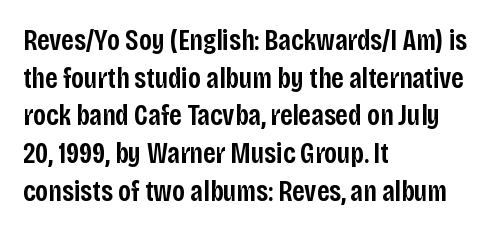
Note the varied advance widths — an 'i' is clearly narrower than an 'm'. A semibold gives these letters moderate extra thickness, short of bold. The font family rendered here belongs to the sans-serif group. Observe the ordinary spacing: letters are neighbours, not strangers. The lettering holds an erect, upright posture throughout.
